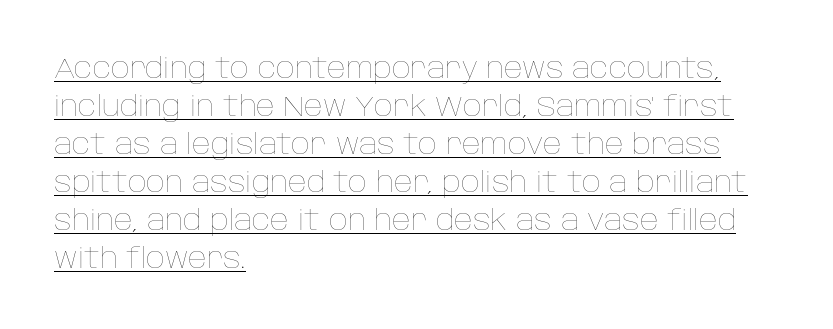
{"italic": "no", "bold": "no", "weight": "thin", "width": "normal", "stroke_contrast": "low", "x_height": "large", "monospaced": "no", "underline": "yes", "align": "left", "line_spacing": "normal", "line_spacing_ratio": 1.31, "letter_spacing": "normal", "letter_spacing_em": 0.0, "glyph_px": 29}
